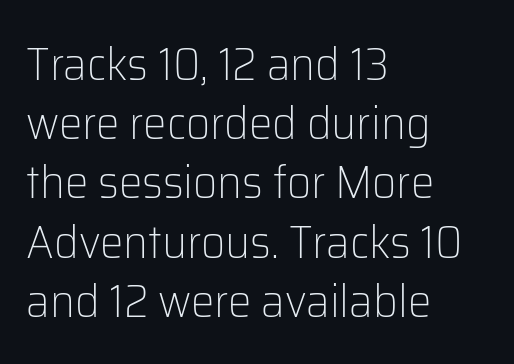
The letterforms sit at book weight or below. The letters advance in unequal steps, a hallmark of proportional type. Evenly set lines give the paragraph a standard silhouette. The type sits square on the baseline with zero lean. The type is set solid horizontally, with unmodified tracking. Font category for this specimen: sans-serif.
